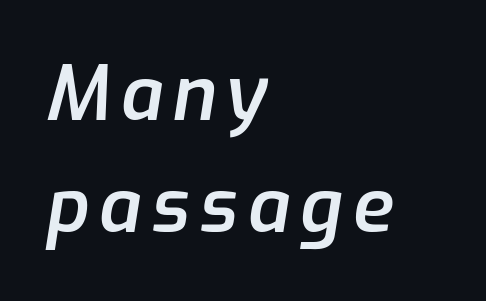
{"italic": "yes", "lean": "right", "slant_degrees": 9, "bold": "semi", "weight": "semibold", "width": "normal", "stroke_contrast": "low", "x_height": "medium", "monospaced": "no", "underline": "no", "align": "left", "line_spacing": "normal", "line_spacing_ratio": 1.49, "glyph_px": 75}
